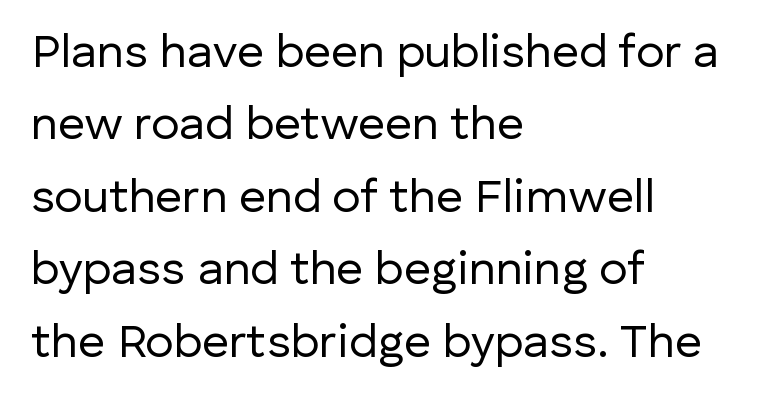
Q: Is the text bold? A: No.
Q: Is the text italic (slanted)? A: No, it is upright.
Q: Is the typeface a serif or a sans-serif typeface? A: Sans-serif.
Q: Is the text underlined? A: No.
Q: How is the paragraph aligned? A: Left-aligned.
Q: Is the spacing between letters normal or unusually wide? A: Normal.
Q: Is the spacing between lines tight, normal or loose? A: Normal.
Q: Width (condensed, normal, or wide)? A: Normal.
Q: Stroke contrast? A: Low.
Q: x-height? A: Medium.
Q: Monospaced? A: No.
